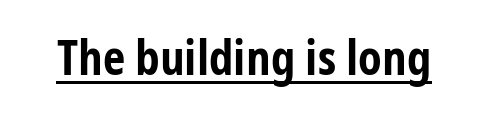
The tracking reads as untouched default to a designer's eye. Serifs: no, the terminals of the letterforms are clean. The glyphs have the mass of a bold cut. Notice how a bar underscores the lettering throughout.
